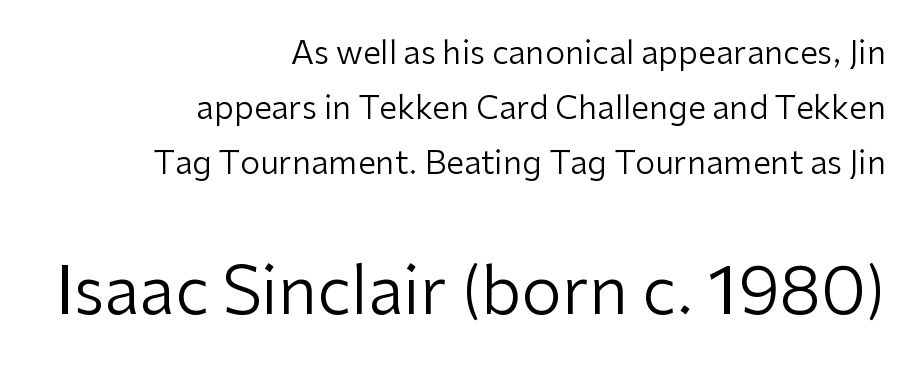
{"serif": "no", "italic": "no", "bold": "no", "weight": "regular", "width": "normal", "stroke_contrast": "low", "x_height": "medium", "monospaced": "no", "underline": "no", "align": "right", "line_spacing_ratio": 1.72, "letter_spacing": "normal", "letter_spacing_em": 0.0, "larger_block": "second", "size_ratio": 2.03, "glyph_px": 65}
